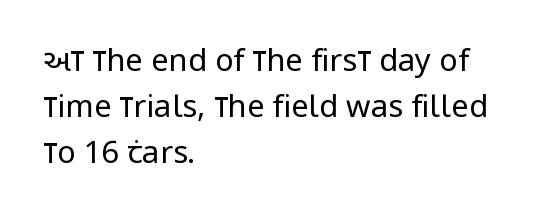
Q: Is the text bold? A: No.
Q: Is the text italic (slanted)? A: No, it is upright.
Q: Is the typeface a serif or a sans-serif typeface? A: Sans-serif.
Q: Is the text underlined? A: No.
Q: How is the paragraph aligned? A: Left-aligned.
Q: Is the spacing between letters normal or unusually wide? A: Normal.
Q: Is the spacing between lines tight, normal or loose? A: Normal.
Q: Width (condensed, normal, or wide)? A: Condensed.
Q: Stroke contrast? A: Low.
Q: x-height? A: Large.
Q: Monospaced? A: No.
